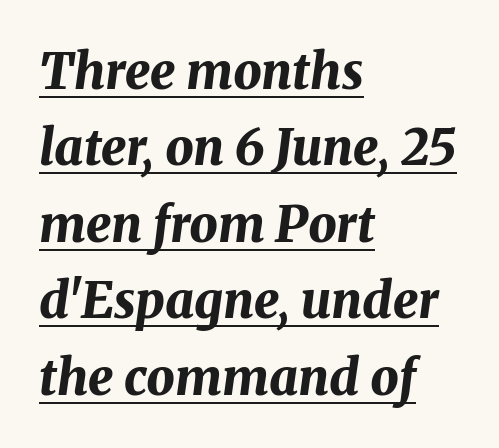
The image shows 50 px bold type, italic (leaning right); set left-aligned, normal line spacing (1.53x), normal letter spacing, underlined; medium stroke contrast and a medium x-height.
